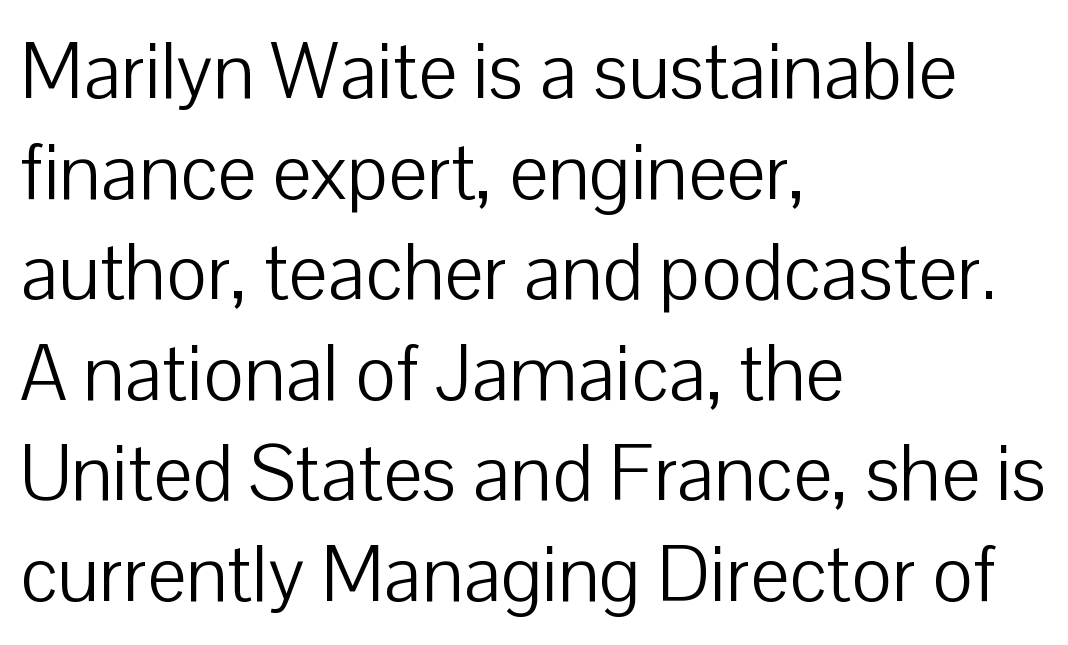
{"serif": "no", "italic": "no", "bold": "no", "weight": "light", "width": "normal", "stroke_contrast": "low", "x_height": "medium", "monospaced": "no", "underline": "no", "align": "left", "line_spacing": "normal", "line_spacing_ratio": 1.29, "letter_spacing": "normal", "letter_spacing_em": 0.0, "glyph_px": 78}
